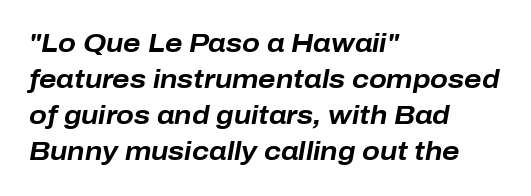
This rendering features lettering with no underline. Line spacing here is normal. Words appear dense and cohesive because spacing is normal. The sample has been set heavy, in full bold. The passage shown leans; its letterforms are oblique.
